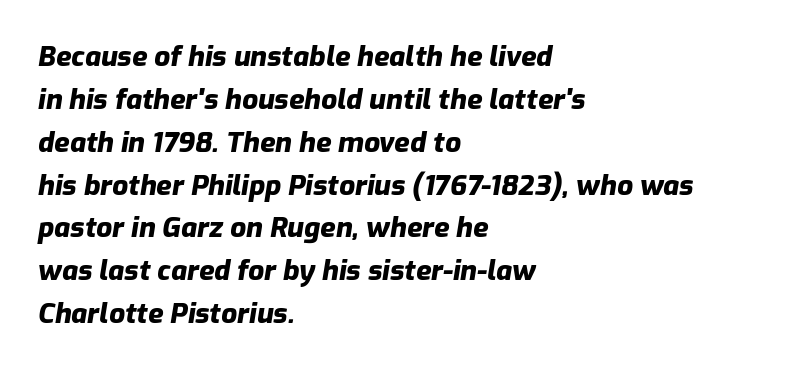
The image shows 28 px heavy type, italic (leaning right); set left-aligned, normal line spacing (1.53x), normal letter spacing, not underlined; low stroke contrast and a medium x-height.
